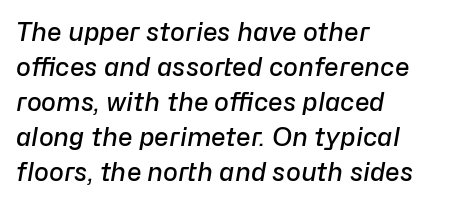
The image shows 25 px text type, italic (leaning right); set left-aligned, normal line spacing (1.4x), normal letter spacing, not underlined.
